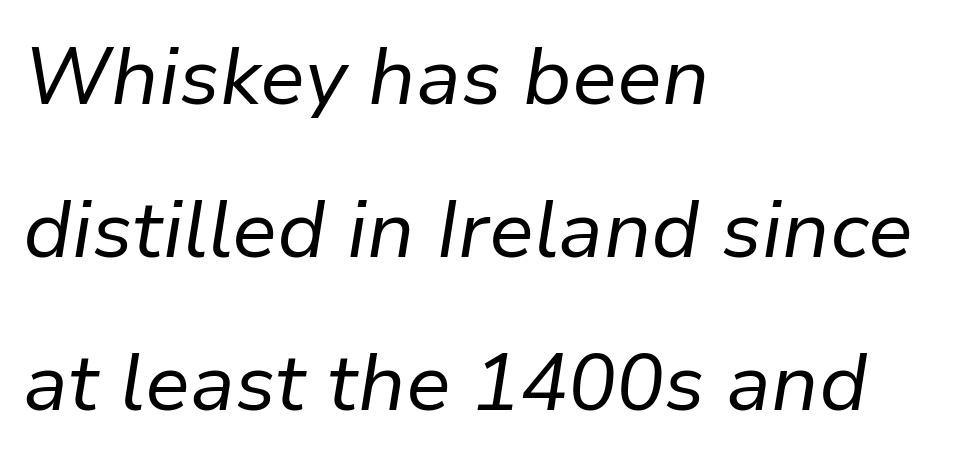
Q: Is the text bold? A: No.
Q: Is the text italic (slanted)? A: Yes, it leans right by about 9 degrees.
Q: Is the text underlined? A: No.
Q: How is the paragraph aligned? A: Left-aligned.
Q: Is the spacing between letters normal or unusually wide? A: Normal.
Q: Is the spacing between lines tight, normal or loose? A: Loose.
Q: Width (condensed, normal, or wide)? A: Normal.
Q: Stroke contrast? A: Low.
Q: x-height? A: Medium.
Q: Monospaced? A: No.
